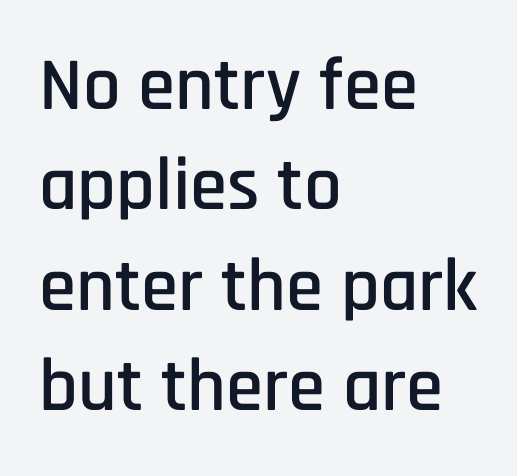
Q: Is the text italic (slanted)? A: No, it is upright.
Q: Is the typeface a serif or a sans-serif typeface? A: Sans-serif.
Q: Is the text underlined? A: No.
Q: How is the paragraph aligned? A: Left-aligned.
Q: Is the spacing between letters normal or unusually wide? A: Normal.
Q: Is the spacing between lines tight, normal or loose? A: Normal.
Q: Width (condensed, normal, or wide)? A: Condensed.
Q: Stroke contrast? A: Low.
Q: x-height? A: Large.
Q: Monospaced? A: No.
